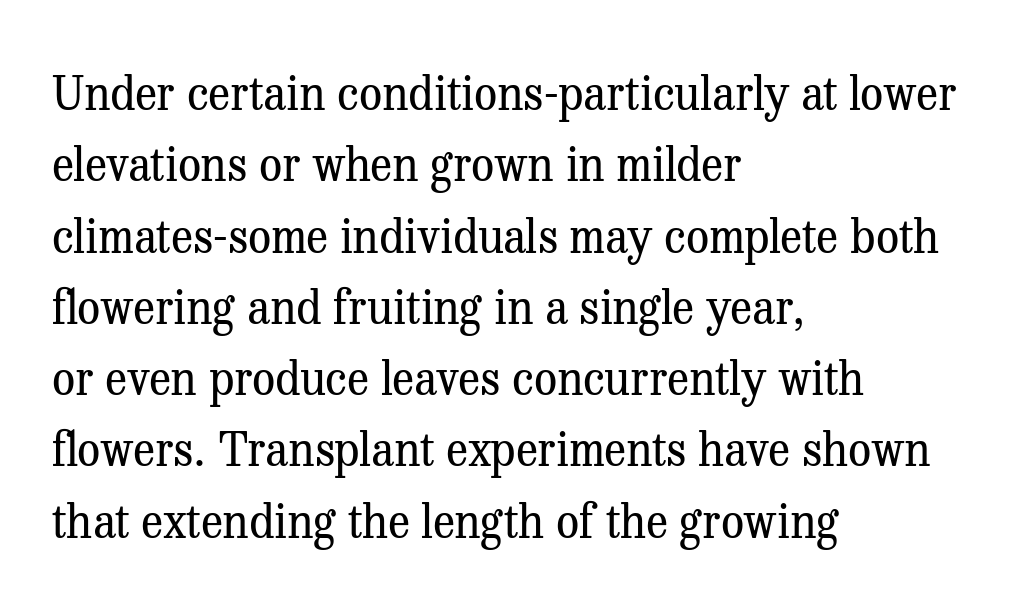
Q: Is the text bold? A: No.
Q: Is the text italic (slanted)? A: No, it is upright.
Q: Is the typeface a serif or a sans-serif typeface? A: Serif.
Q: Is the text underlined? A: No.
Q: How is the paragraph aligned? A: Left-aligned.
Q: Is the spacing between letters normal or unusually wide? A: Normal.
Q: Is the spacing between lines tight, normal or loose? A: Normal.
Q: Width (condensed, normal, or wide)? A: Normal.
Q: Stroke contrast? A: Medium.
Q: x-height? A: Medium.
Q: Monospaced? A: No.
